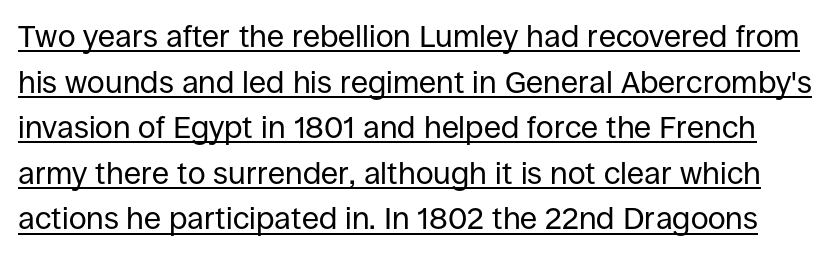
The image shows 31 px regular-weight sans-serif type, upright; set normal line spacing (1.47x), normal letter spacing, underlined; low stroke contrast and a large x-height.
